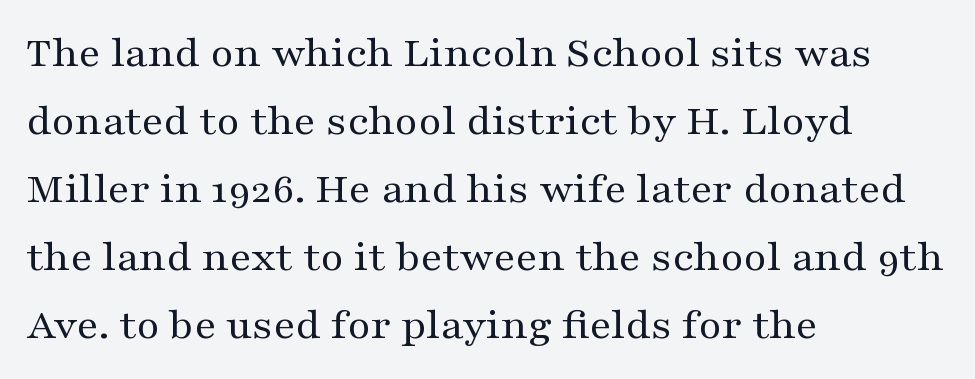
{"serif": "yes", "italic": "no", "bold": "no", "weight": "regular", "width": "wide", "stroke_contrast": "medium", "x_height": "medium", "monospaced": "no", "underline": "no", "align": "left", "line_spacing": "normal", "line_spacing_ratio": 1.51, "letter_spacing": "normal", "letter_spacing_em": 0.0, "glyph_px": 45}
